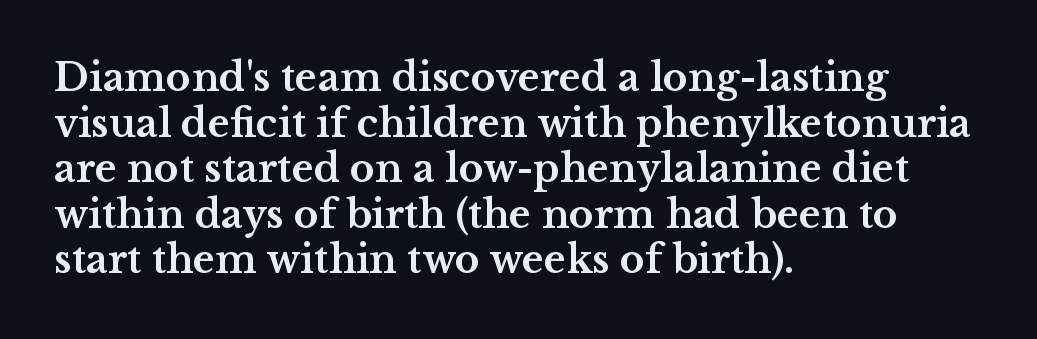
The image shows 38 px bold, wide serif type, upright; set left-aligned, line spacing 1.2x, normal letter spacing, not underlined; medium stroke contrast and a medium x-height.
